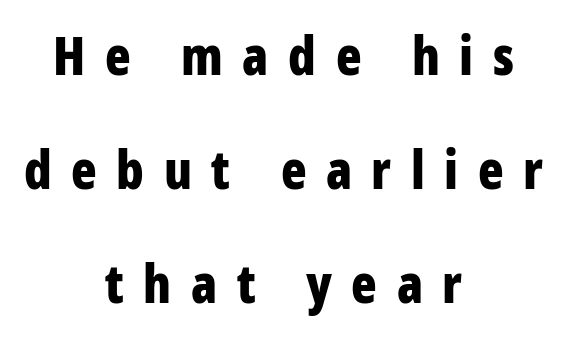
{"serif": "no", "italic": "no", "bold": "yes", "weight": "bold", "width": "condensed", "stroke_contrast": "low", "x_height": "large", "monospaced": "no", "underline": "no", "align": "center", "line_spacing": "loose", "line_spacing_ratio": 2.15, "letter_spacing": "wide", "letter_spacing_em": 0.37, "glyph_px": 53}
